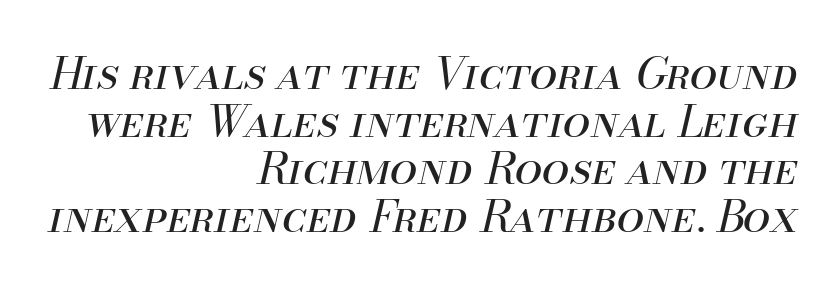
Q: Is the text bold? A: No.
Q: Is the text italic (slanted)? A: Yes, it leans right by about 13 degrees.
Q: Is the text underlined? A: No.
Q: How is the paragraph aligned? A: Right-aligned.
Q: Is the spacing between letters normal or unusually wide? A: Normal.
Q: Is the spacing between lines tight, normal or loose? A: Tight.
Q: Width (condensed, normal, or wide)? A: Normal.
Q: Stroke contrast? A: Medium.
Q: x-height? A: Small.
Q: Monospaced? A: No.
